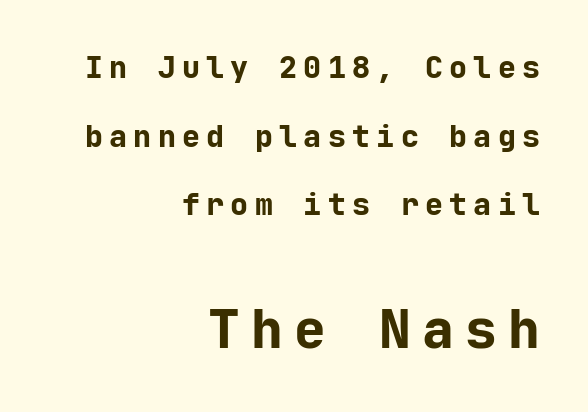
The image shows 53 px bold sans-serif type, upright, monospaced; set right-aligned, loose line spacing (2.29x), unusually wide letter spacing (+0.21 em), not underlined; the second (bottom) block is 1.77x larger; low stroke contrast and a medium x-height.
